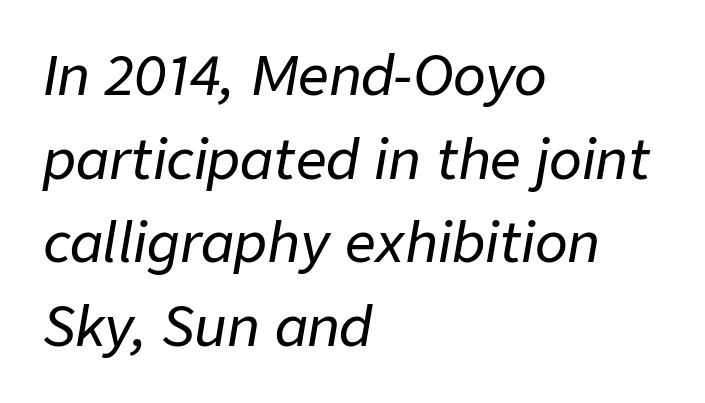
Q: Is the text italic (slanted)? A: Yes, it leans right by about 9 degrees.
Q: Is the text underlined? A: No.
Q: How is the paragraph aligned? A: Left-aligned.
Q: Is the spacing between letters normal or unusually wide? A: Normal.
Q: Is the spacing between lines tight, normal or loose? A: Normal.
Q: Width (condensed, normal, or wide)? A: Normal.
Q: Stroke contrast? A: Low.
Q: x-height? A: Medium.
Q: Monospaced? A: No.
